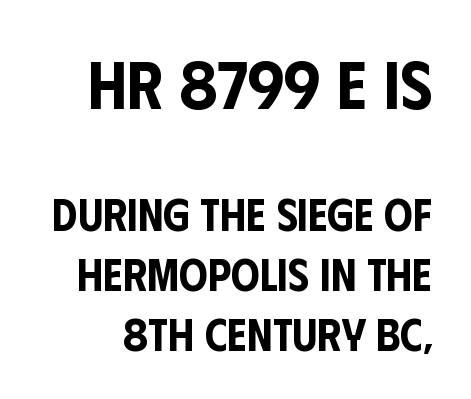
{"serif": "no", "italic": "no", "width": "condensed", "stroke_contrast": "low", "x_height": "large", "monospaced": "no", "underline": "no", "line_spacing": "normal", "line_spacing_ratio": 1.33, "letter_spacing": "normal", "letter_spacing_em": 0.0, "larger_block": "first", "size_ratio": 1.51, "glyph_px": 68}
